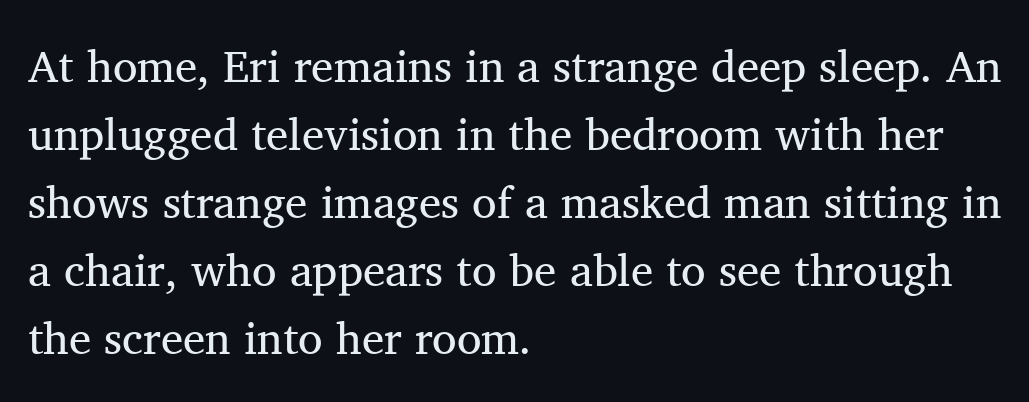
Q: Is the text bold? A: No.
Q: Is the text italic (slanted)? A: No, it is upright.
Q: Is the typeface a serif or a sans-serif typeface? A: Serif.
Q: Is the text underlined? A: No.
Q: How is the paragraph aligned? A: Left-aligned.
Q: Is the spacing between letters normal or unusually wide? A: Normal.
Q: Is the spacing between lines tight, normal or loose? A: Normal.
Q: Width (condensed, normal, or wide)? A: Normal.
Q: Stroke contrast? A: Medium.
Q: x-height? A: Medium.
Q: Monospaced? A: No.
